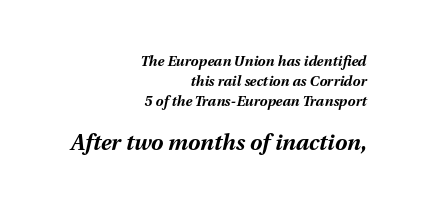
{"italic": "yes", "lean": "right", "slant_degrees": 13, "bold": "yes", "underline": "no", "align": "right", "line_spacing": "normal", "line_spacing_ratio": 1.43, "letter_spacing": "normal", "letter_spacing_em": 0.0, "larger_block": "second", "size_ratio": 1.57, "glyph_px": 22}
